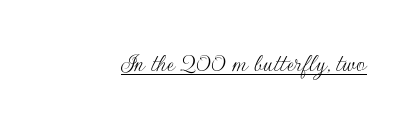
{"serif": "no", "bold": "no", "weight": "thin", "width": "normal", "stroke_contrast": "low", "x_height": "small", "monospaced": "no", "underline": "yes", "letter_spacing": "normal", "letter_spacing_em": 0.0, "glyph_px": 28}
